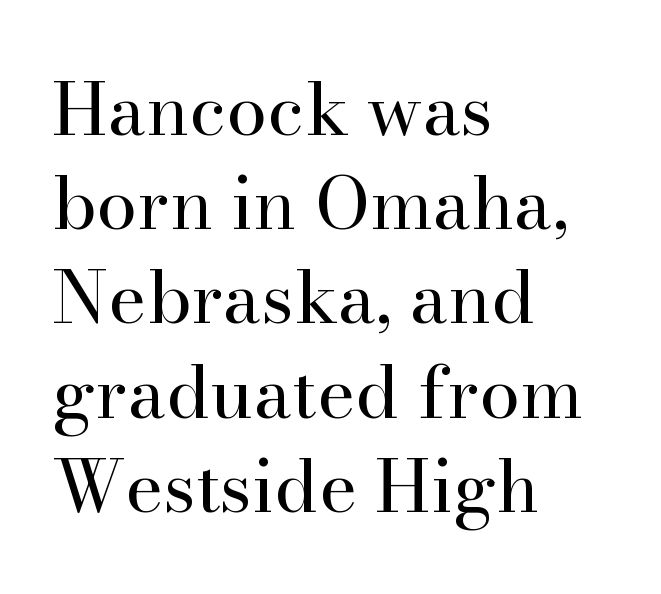
These lines stack with their left ends in a neat column. Does the leading feel generous? No, just average. Descenders hang freely into open space. Do the letters lean? They stand straight. The face used here is proportionally spaced, like ordinary book or web type. I'd call this a serif setting — the letters wear small feet.
